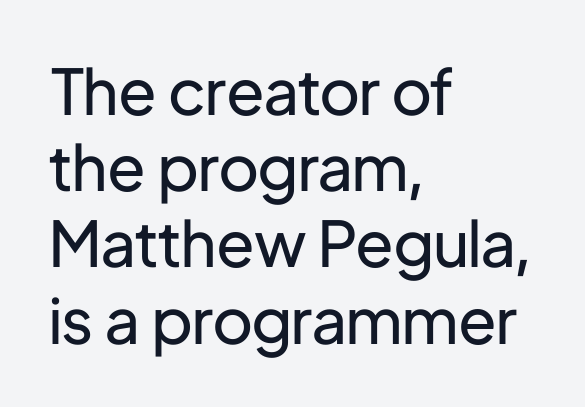
Q: Is the text bold? A: No.
Q: Is the text italic (slanted)? A: No, it is upright.
Q: Is the typeface a serif or a sans-serif typeface? A: Sans-serif.
Q: Is the text underlined? A: No.
Q: How is the paragraph aligned? A: Left-aligned.
Q: Is the spacing between letters normal or unusually wide? A: Normal.
Q: Width (condensed, normal, or wide)? A: Normal.
Q: Stroke contrast? A: Low.
Q: x-height? A: Medium.
Q: Monospaced? A: No.
